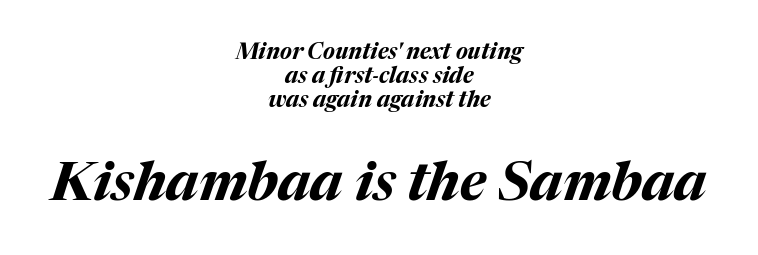
Q: Is the text bold? A: Yes.
Q: Is the text italic (slanted)? A: Yes, it leans right by about 17 degrees.
Q: Is the text underlined? A: No.
Q: How is the paragraph aligned? A: Centered.
Q: Is the spacing between letters normal or unusually wide? A: Normal.
Q: Is the spacing between lines tight, normal or loose? A: Tight.
Q: Which block of text is set in a larger size, the first (top) or the second (bottom)? A: The second (bottom) one.
Q: Width (condensed, normal, or wide)? A: Normal.
Q: Stroke contrast? A: Medium.
Q: x-height? A: Medium.
Q: Monospaced? A: No.
